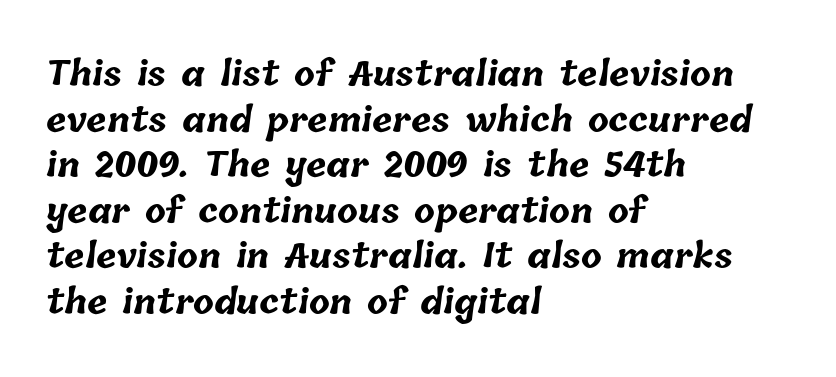
{"bold": "yes", "weight": "bold", "width": "normal", "stroke_contrast": "low", "x_height": "medium", "monospaced": "no", "underline": "no", "align": "left", "line_spacing": "normal", "line_spacing_ratio": 1.34, "letter_spacing": "normal", "letter_spacing_em": 0.0, "glyph_px": 34}
